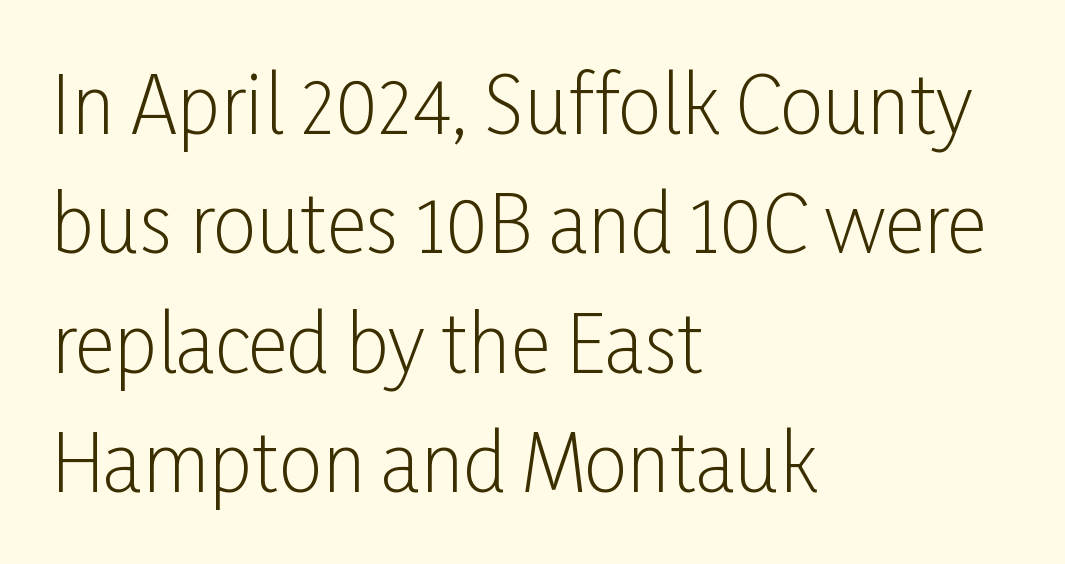
{"serif": "no", "italic": "no", "bold": "no", "weight": "light", "width": "condensed", "stroke_contrast": "low", "x_height": "medium", "monospaced": "no", "underline": "no", "align": "left", "line_spacing": "normal", "line_spacing_ratio": 1.53, "letter_spacing": "normal", "letter_spacing_em": 0.0, "glyph_px": 78}
